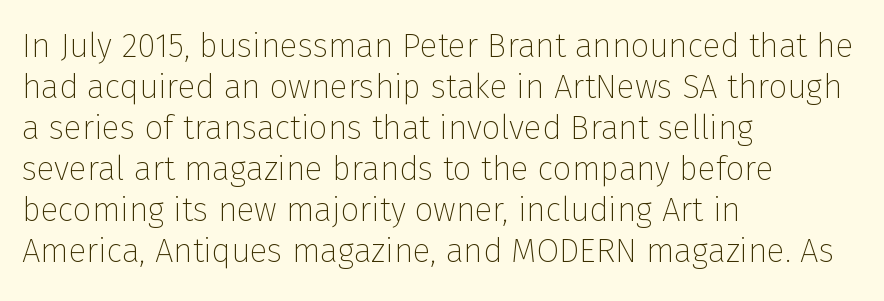
The image shows 33 px thin sans-serif type, upright; set left-aligned, line spacing 1.24x, normal letter spacing, not underlined; low stroke contrast and a medium x-height.
